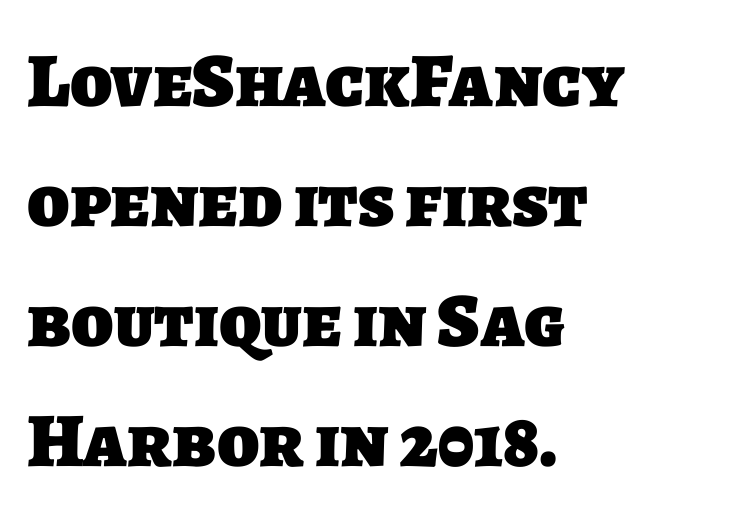
Q: Is the text bold? A: Yes.
Q: Is the typeface a serif or a sans-serif typeface? A: Sans-serif.
Q: Is the text underlined? A: No.
Q: How is the paragraph aligned? A: Left-aligned.
Q: Is the spacing between letters normal or unusually wide? A: Normal.
Q: Is the spacing between lines tight, normal or loose? A: Normal.
Q: Width (condensed, normal, or wide)? A: Normal.
Q: Stroke contrast? A: Low.
Q: x-height? A: Large.
Q: Monospaced? A: No.
